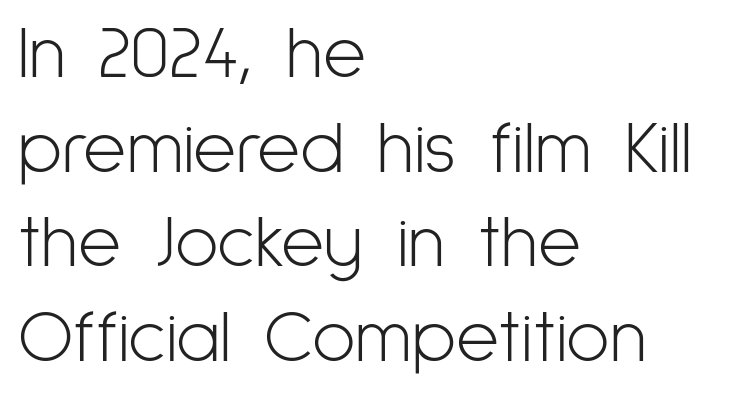
The image shows 74 px light, condensed sans-serif type, upright; set left-aligned, normal line spacing (1.28x), normal letter spacing, not underlined; low stroke contrast and a medium x-height.
